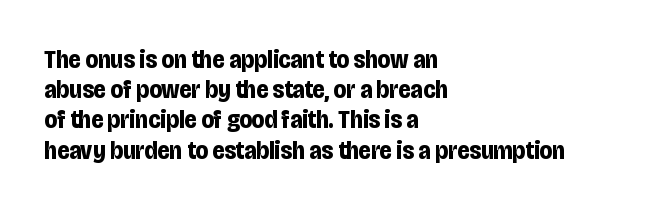
{"italic": "no", "bold": "yes", "underline": "no", "align": "left", "line_spacing_ratio": 1.21, "letter_spacing": "normal", "letter_spacing_em": 0.0, "glyph_px": 25}
